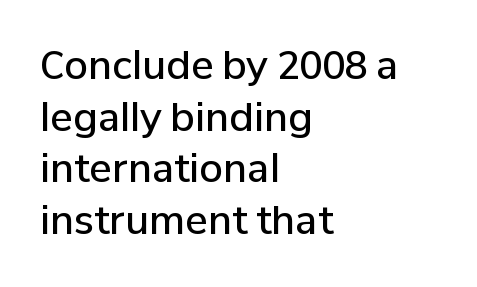
{"serif": "no", "italic": "no", "bold": "semi", "weight": "semibold", "width": "normal", "stroke_contrast": "low", "x_height": "medium", "monospaced": "no", "underline": "no", "align": "left", "line_spacing": "normal", "line_spacing_ratio": 1.36, "letter_spacing": "normal", "letter_spacing_em": 0.0, "glyph_px": 38}
